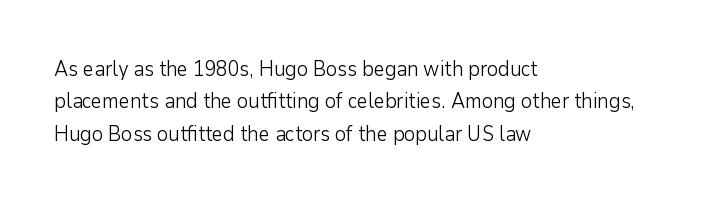
The image shows 21 px text type, upright; set left-aligned, normal line spacing (1.54x), normal letter spacing, not underlined.
